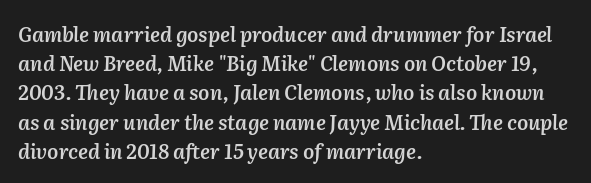
The image shows 20 px text type, italic (leaning right); set left-aligned, normal line spacing (1.46x), normal letter spacing, not underlined.
